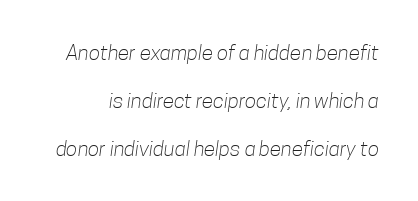
Has an underline been added? It has not. The letterforms sit shoulder to shoulder at normal distance. Regarding leading, the lines here are spaced well apart. The font is comparable to plain body text, perhaps lighter.
